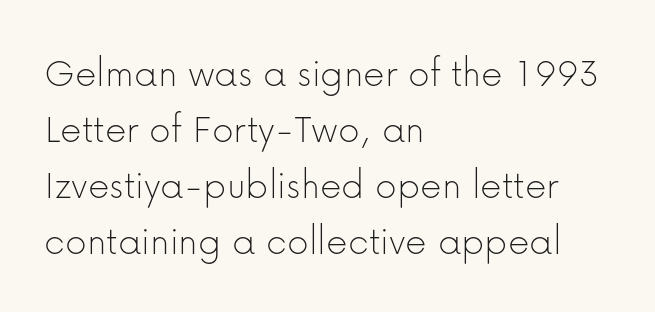
{"serif": "no", "italic": "no", "bold": "no", "weight": "thin", "width": "normal", "stroke_contrast": "low", "x_height": "medium", "monospaced": "no", "underline": "no", "align": "left", "line_spacing": "normal", "line_spacing_ratio": 1.33, "letter_spacing": "normal", "letter_spacing_em": 0.0, "glyph_px": 42}
